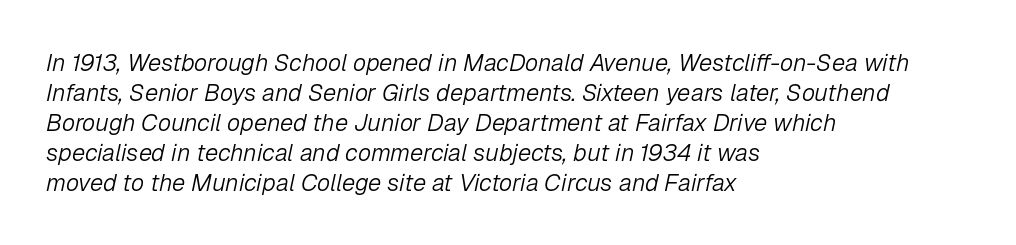
The image shows 24 px text type, italic (leaning right); set left-aligned, normal line spacing (1.25x), normal letter spacing, not underlined.
